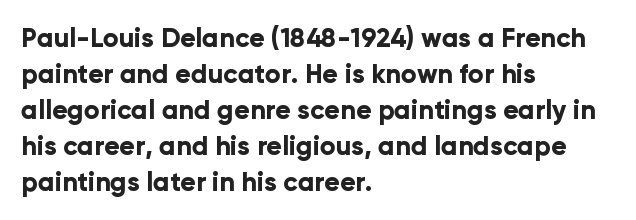
Weight: bold. Inter-character spacing is left at the font's built-in metrics. Check the space under the baseline: it is left empty. These lines sit exactly where default settings would place them. Compared with a centered layout, this one pins lines to the left instead.
